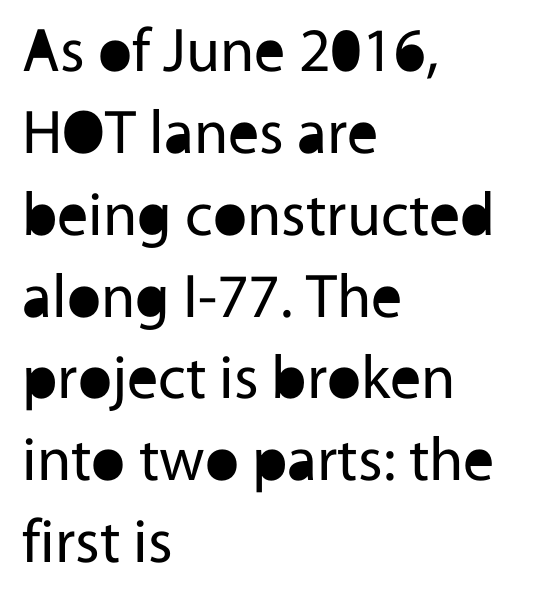
The image shows 62 px regular-weight sans-serif type, upright; set left-aligned, normal line spacing (1.32x), normal letter spacing, not underlined; a medium x-height.
